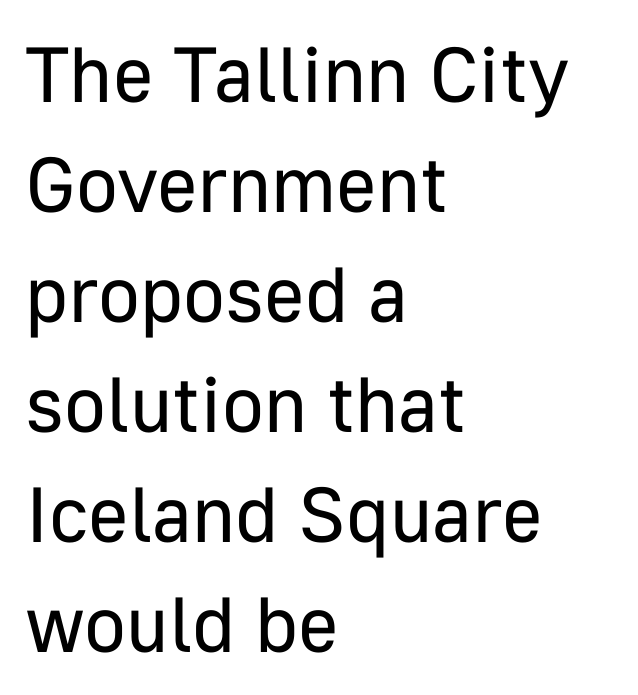
{"serif": "no", "italic": "no", "bold": "no", "weight": "regular", "width": "normal", "stroke_contrast": "low", "x_height": "medium", "monospaced": "no", "underline": "no", "align": "left", "line_spacing": "normal", "line_spacing_ratio": 1.41, "letter_spacing": "normal", "letter_spacing_em": 0.0, "glyph_px": 78}
